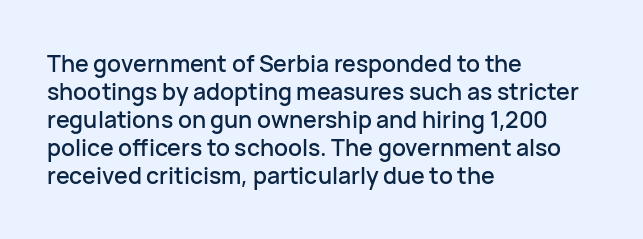
The image shows 23 px text type, upright; set left-aligned, line spacing 1.22x, normal letter spacing, not underlined.
